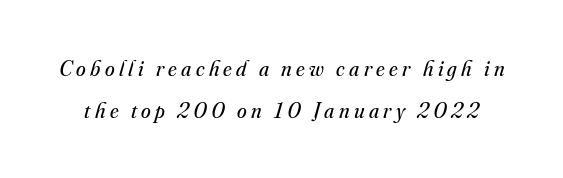
The image shows 22 px text type, italic (leaning right); set loose line spacing (1.9x), unusually wide letter spacing (+0.2 em), not underlined.
